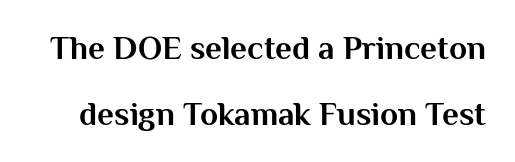
{"serif": "no", "italic": "no", "bold": "yes", "weight": "bold", "width": "normal", "stroke_contrast": "medium", "x_height": "medium", "monospaced": "no", "underline": "no", "line_spacing": "loose", "line_spacing_ratio": 2.0, "letter_spacing": "normal", "letter_spacing_em": 0.0, "glyph_px": 33}
